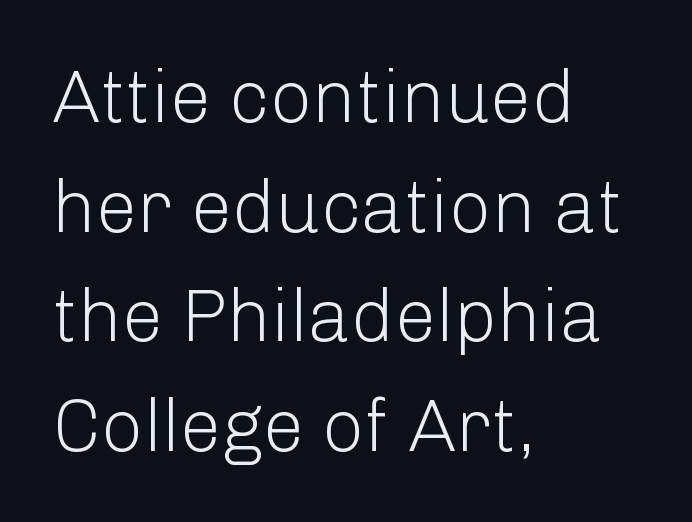
Each letter keeps its own natural width here, so spacing adapts to shape. Weight: in the light-to-regular range. Posture: upright roman. The rendering shows plain stroke endings on the letterforms — a sans-serif design. In CSS terms this would be text-align: left. Leading: standard.
